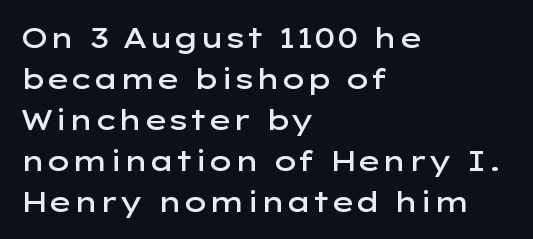
Notice how the stems are strictly vertical — no italics here. Characters follow at the spacing the type designer built in. Underlining? Definitely not there. Typographic density is moderately raised because the face is semibold. Nope, no serifs anywhere on these letters.
